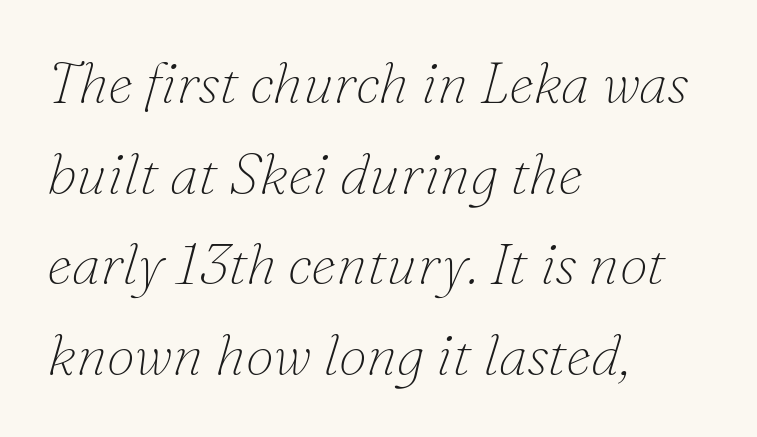
{"serif": "yes", "italic": "yes", "lean": "right", "slant_degrees": 16, "bold": "no", "weight": "thin", "width": "normal", "stroke_contrast": "low", "x_height": "small", "monospaced": "no", "underline": "no", "align": "left", "line_spacing": "normal", "line_spacing_ratio": 1.59, "letter_spacing": "normal", "letter_spacing_em": 0.0, "glyph_px": 57}
